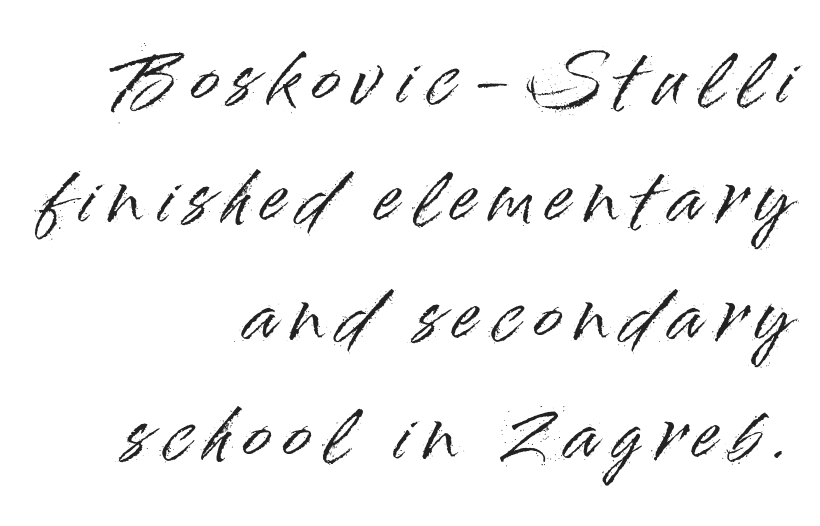
The specimen omits any rule beneath the text block's lines. Spacing verdict: proportional, widths tailored to each character. Loose tracking; the words dissolve into strings of separated letters.
